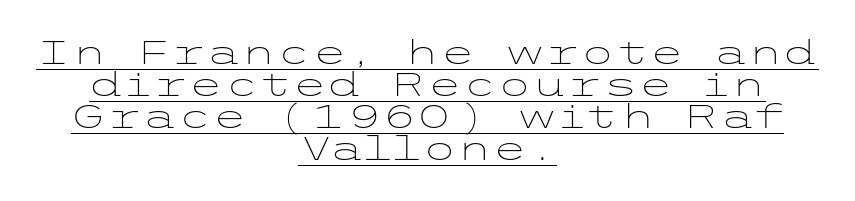
The typeface has the unassuming heft of standard copy or less. The passage is arranged like a title page — every line centered. Stroke terminals: plain, sans-serif. The words here are underlined. Is there any slant? The stems are plumb.
